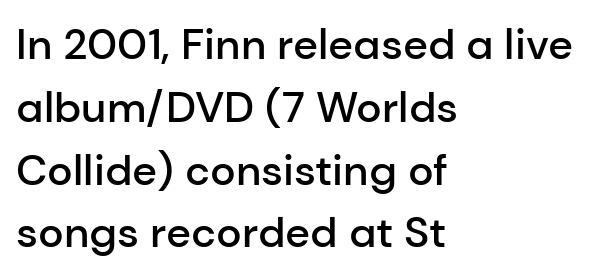
{"serif": "no", "italic": "no", "bold": "semi", "weight": "semibold", "width": "normal", "stroke_contrast": "low", "x_height": "medium", "monospaced": "no", "underline": "no", "align": "left", "line_spacing": "normal", "line_spacing_ratio": 1.46, "letter_spacing": "normal", "letter_spacing_em": 0.0, "glyph_px": 43}
